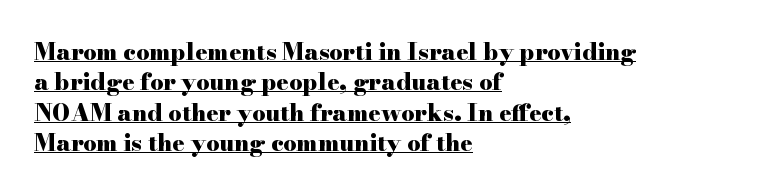
Q: Is the text bold? A: Yes.
Q: Is the text italic (slanted)? A: No, it is upright.
Q: Is the text underlined? A: Yes.
Q: How is the paragraph aligned? A: Left-aligned.
Q: Is the spacing between letters normal or unusually wide? A: Normal.
Q: Is the spacing between lines tight, normal or loose? A: Normal.
